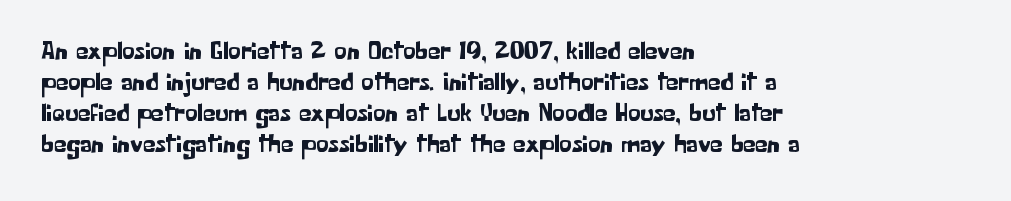
Q: Is the text italic (slanted)? A: No, it is upright.
Q: Is the text underlined? A: No.
Q: How is the paragraph aligned? A: Left-aligned.
Q: Is the spacing between letters normal or unusually wide? A: Normal.
